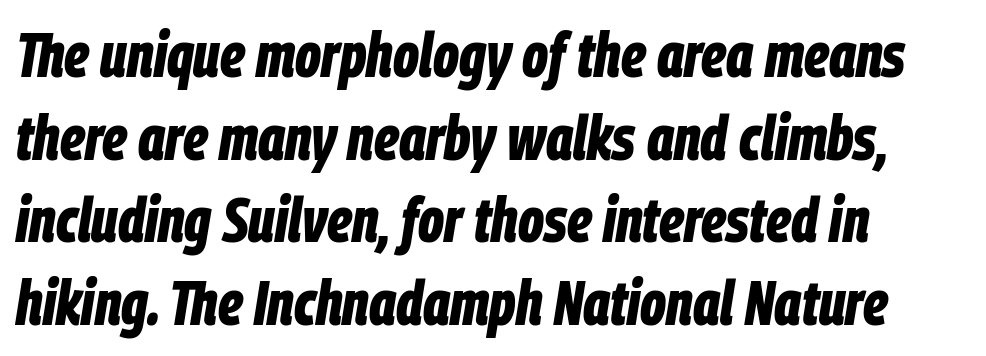
{"italic": "yes", "lean": "right", "slant_degrees": 9, "bold": "yes", "weight": "bold", "width": "condensed", "stroke_contrast": "low", "x_height": "large", "monospaced": "no", "underline": "no", "align": "left", "line_spacing": "normal", "line_spacing_ratio": 1.31, "letter_spacing": "normal", "letter_spacing_em": 0.0, "glyph_px": 63}
